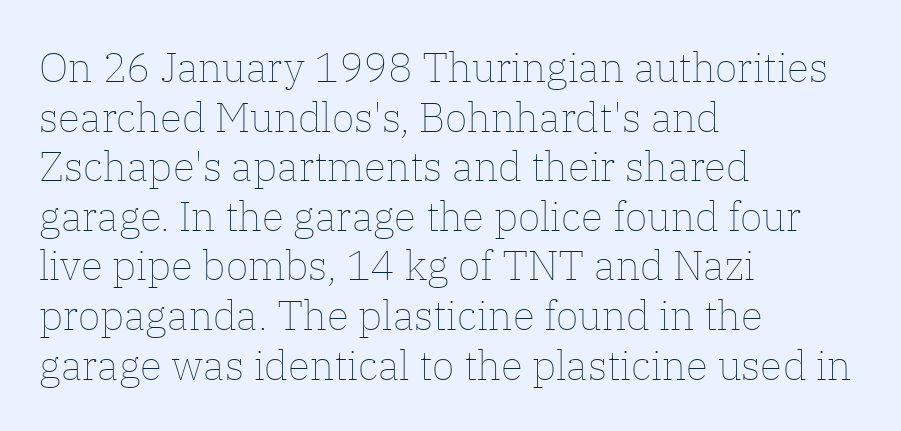
The face used here is rendered with its standard letterfit. Decoration check: the copy has no underline. Notice how the passage keeps a crisp vertical edge on the left only. On a weight scale, this lands at 450 or below. Each letter keeps its own natural width here, so spacing adapts to shape.
